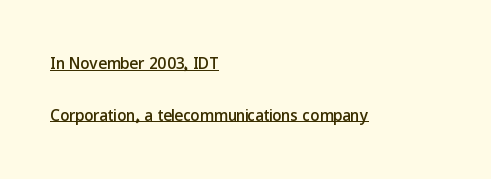
{"italic": "no", "underline": "yes", "align": "left", "line_spacing": "loose", "line_spacing_ratio": 2.24, "letter_spacing": "normal", "letter_spacing_em": 0.0, "glyph_px": 23}
